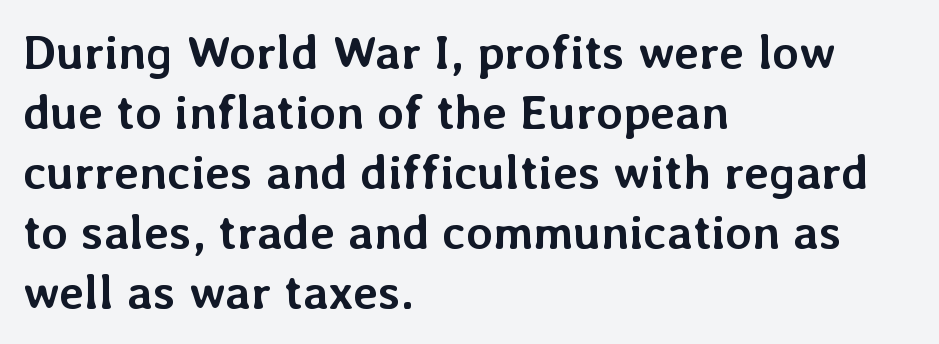
The image shows 48 px semibold type, upright; set left-aligned, normal line spacing (1.25x), normal letter spacing, not underlined; low stroke contrast and a medium x-height.
